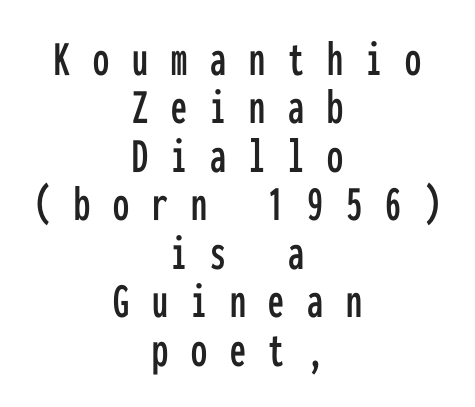
If you measured baseline to baseline, you'd find a short distance. This rendering employs a face without finishing strokes, i.e., a sans-serif. A typesetter would call this monospace, since all characters share one set width. Posture: upright roman. Clear beneath every line of the passage.
